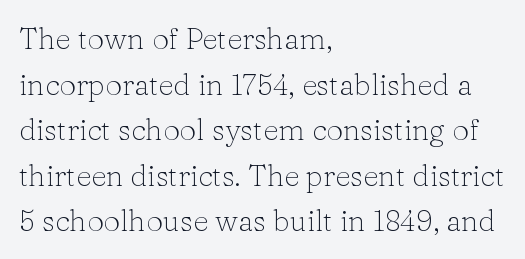
{"serif": "yes", "italic": "no", "bold": "no", "weight": "light", "width": "normal", "stroke_contrast": "low", "x_height": "medium", "monospaced": "no", "underline": "no", "align": "left", "line_spacing": "normal", "line_spacing_ratio": 1.52, "letter_spacing": "normal", "letter_spacing_em": 0.0, "glyph_px": 30}
